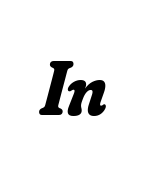
{"serif": "yes", "italic": "yes", "lean": "right", "slant_degrees": 16, "bold": "yes", "weight": "bold", "width": "normal", "stroke_contrast": "low", "x_height": "small", "monospaced": "no", "underline": "no", "letter_spacing": "normal", "letter_spacing_em": 0.0, "glyph_px": 77}
